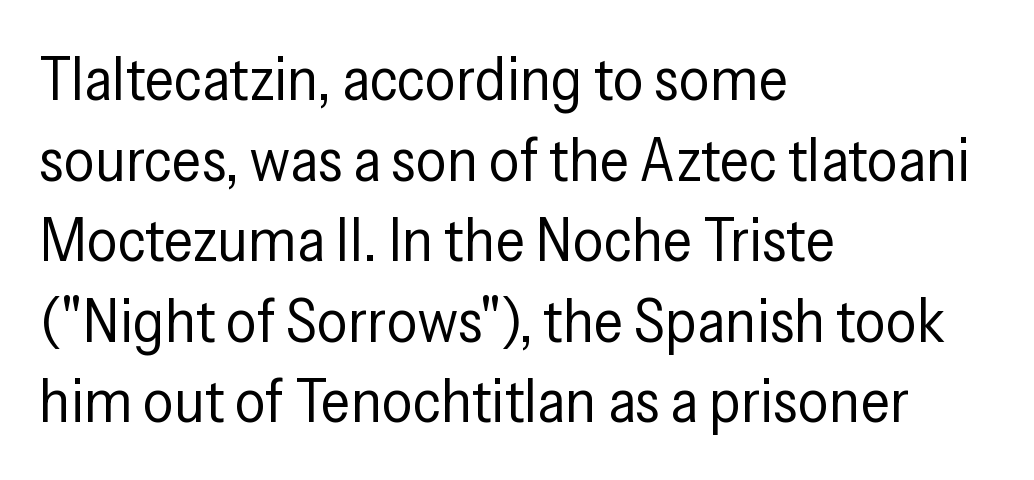
{"serif": "no", "italic": "no", "bold": "no", "weight": "regular", "width": "condensed", "stroke_contrast": "low", "x_height": "medium", "monospaced": "no", "underline": "no", "align": "left", "line_spacing": "normal", "line_spacing_ratio": 1.32, "letter_spacing": "normal", "letter_spacing_em": 0.0, "glyph_px": 61}
